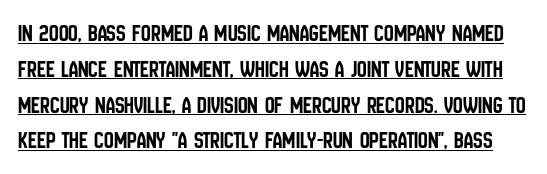
{"italic": "no", "underline": "yes", "line_spacing": "normal", "line_spacing_ratio": 1.49, "letter_spacing": "normal", "letter_spacing_em": 0.0, "glyph_px": 24}
